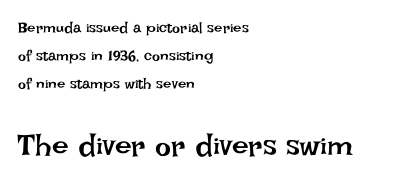
Q: Is the text bold? A: No.
Q: Is the text italic (slanted)? A: No, it is upright.
Q: Is the text underlined? A: No.
Q: How is the paragraph aligned? A: Left-aligned.
Q: Is the spacing between letters normal or unusually wide? A: Normal.
Q: Which block of text is set in a larger size, the first (top) or the second (bottom)? A: The second (bottom) one.
Q: Width (condensed, normal, or wide)? A: Normal.
Q: Stroke contrast? A: Low.
Q: x-height? A: Large.
Q: Monospaced? A: No.
